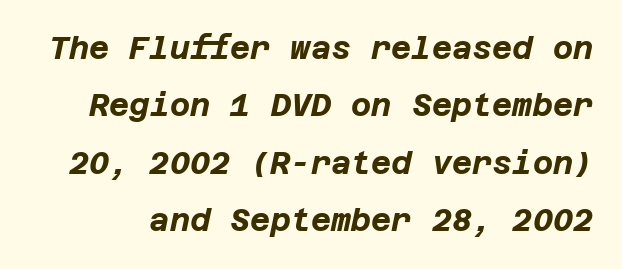
{"italic": "yes", "lean": "right", "slant_degrees": 12, "bold": "yes", "weight": "bold", "width": "normal", "stroke_contrast": "low", "x_height": "large", "underline": "no", "line_spacing_ratio": 1.85, "letter_spacing": "normal", "letter_spacing_em": 0.0, "glyph_px": 31}
